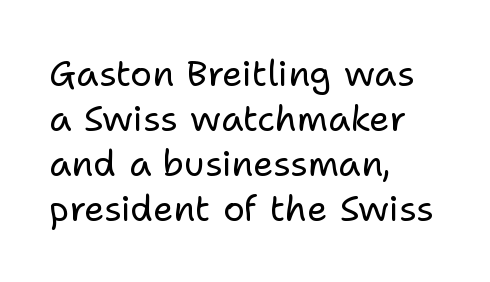
Q: Is the text bold? A: No.
Q: Is the text italic (slanted)? A: No, it is upright.
Q: Is the typeface a serif or a sans-serif typeface? A: Sans-serif.
Q: Is the text underlined? A: No.
Q: How is the paragraph aligned? A: Left-aligned.
Q: Is the spacing between letters normal or unusually wide? A: Normal.
Q: Is the spacing between lines tight, normal or loose? A: Normal.
Q: Width (condensed, normal, or wide)? A: Normal.
Q: Stroke contrast? A: Low.
Q: x-height? A: Medium.
Q: Monospaced? A: No.
